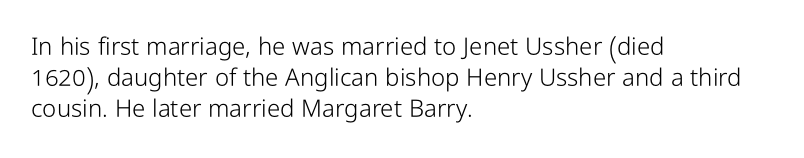
These lines keep a tight, regular rhythm from letter to letter. Notice how descenders clear the ascenders below comfortably — that's standard leading. These lines were composed using upright roman letters. One-word summary of the alignment: left. Nobody drew a line under any word here. The typesetting does not lean heavy: it is not bold.
